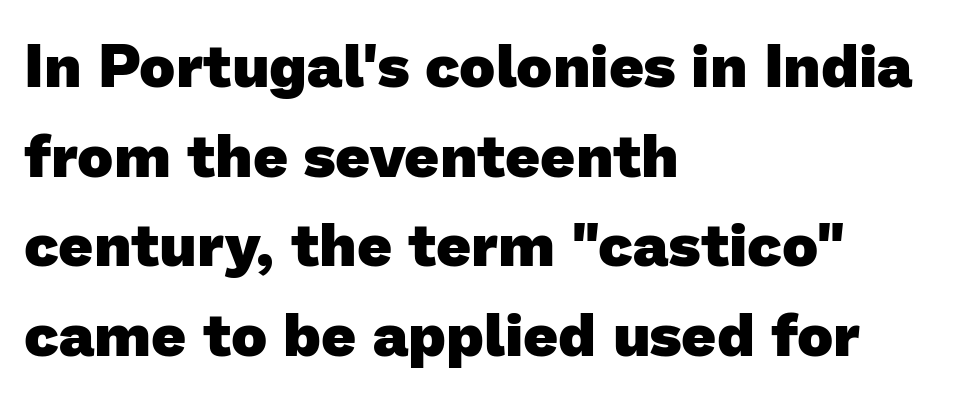
I'd describe the lettering as bold — thick and assertive. Grotesque or geometric, the face here clearly has no serifs. Alignment: flush left. Whoever set this chose a conventional vertical rhythm. Note the varied advance widths — an 'i' is clearly narrower than an 'm'. The specimen omits any rule beneath the text block's lines.
